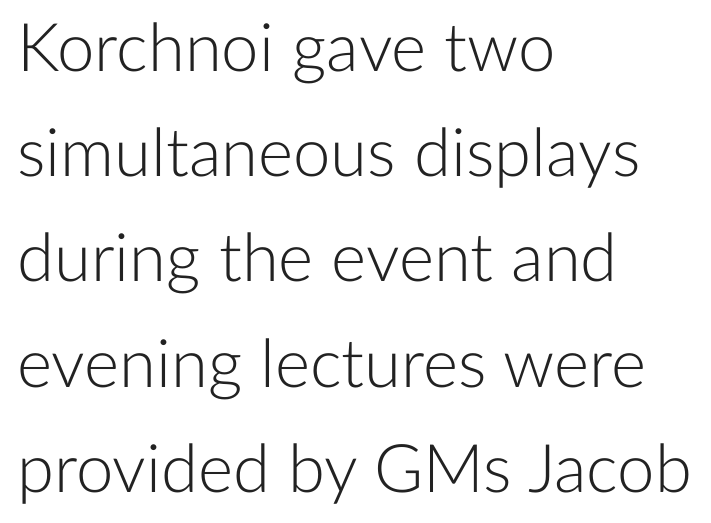
Line spacing here is normal. The passage shown is not bold in any degree. Every character sits straight up, as roman type does. The rendering anchors every line to the left-hand side.
